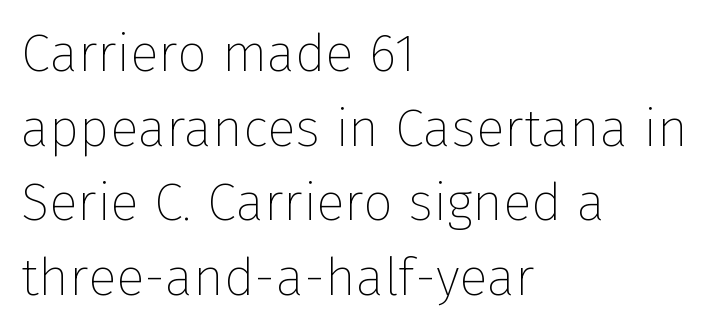
The image shows 53 px thin sans-serif type, upright; set left-aligned, normal line spacing (1.41x), normal letter spacing, not underlined; low stroke contrast and a medium x-height.
